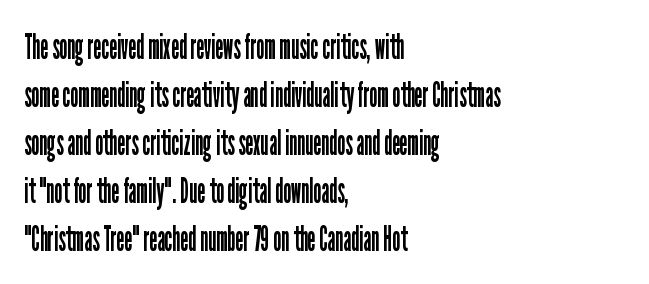
The image shows 36 px regular-weight, condensed sans-serif type, upright; set left-aligned, normal line spacing (1.33x), normal letter spacing, not underlined; low stroke contrast and a medium x-height.
